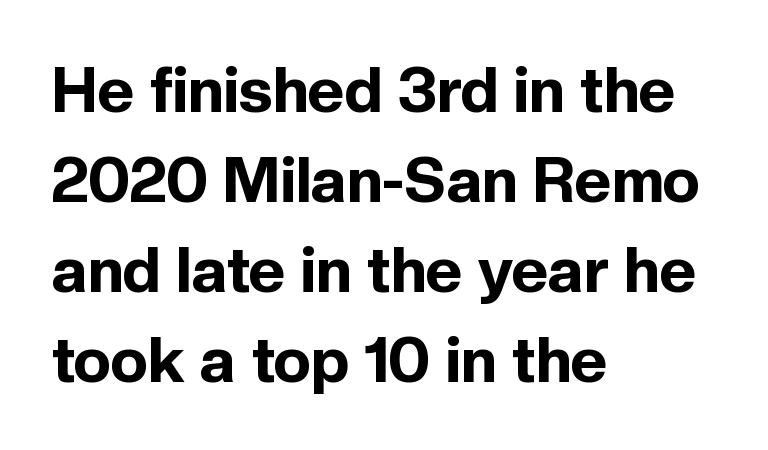
{"serif": "no", "italic": "no", "bold": "yes", "weight": "bold", "width": "normal", "x_height": "medium", "monospaced": "no", "underline": "no", "align": "left", "line_spacing": "normal", "line_spacing_ratio": 1.43, "letter_spacing": "normal", "letter_spacing_em": 0.0, "glyph_px": 63}
